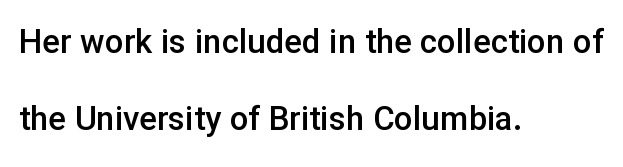
Q: Is the text bold? A: Semi-bold.
Q: Is the text italic (slanted)? A: No, it is upright.
Q: Is the typeface a serif or a sans-serif typeface? A: Sans-serif.
Q: Is the text underlined? A: No.
Q: How is the paragraph aligned? A: Left-aligned.
Q: Is the spacing between letters normal or unusually wide? A: Normal.
Q: Is the spacing between lines tight, normal or loose? A: Loose.
Q: Width (condensed, normal, or wide)? A: Normal.
Q: Stroke contrast? A: Low.
Q: x-height? A: Medium.
Q: Monospaced? A: No.
